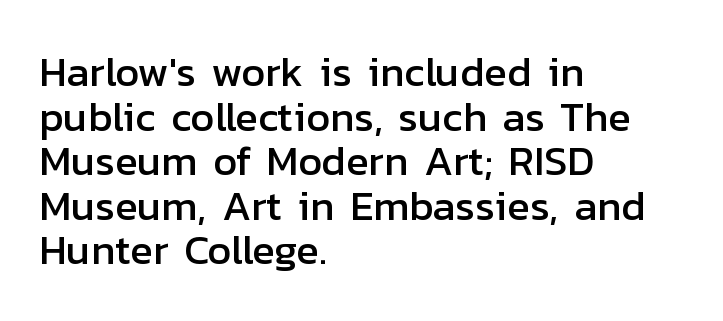
Q: Is the text italic (slanted)? A: No, it is upright.
Q: Is the typeface a serif or a sans-serif typeface? A: Sans-serif.
Q: Is the text underlined? A: No.
Q: How is the paragraph aligned? A: Left-aligned.
Q: Is the spacing between letters normal or unusually wide? A: Normal.
Q: Is the spacing between lines tight, normal or loose? A: Tight.
Q: Width (condensed, normal, or wide)? A: Normal.
Q: Stroke contrast? A: Low.
Q: x-height? A: Medium.
Q: Monospaced? A: No.
